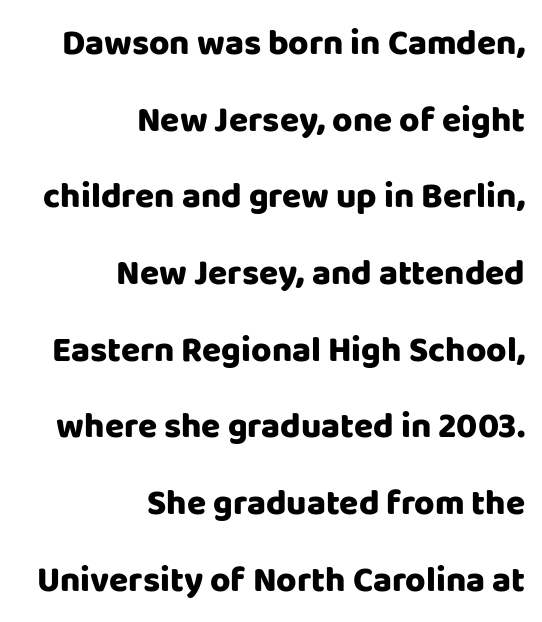
Q: Is the text bold? A: Yes.
Q: Is the text italic (slanted)? A: No, it is upright.
Q: Is the typeface a serif or a sans-serif typeface? A: Sans-serif.
Q: Is the text underlined? A: No.
Q: How is the paragraph aligned? A: Right-aligned.
Q: Is the spacing between letters normal or unusually wide? A: Normal.
Q: Is the spacing between lines tight, normal or loose? A: Loose.
Q: Width (condensed, normal, or wide)? A: Normal.
Q: Stroke contrast? A: Low.
Q: x-height? A: Large.
Q: Monospaced? A: No.
